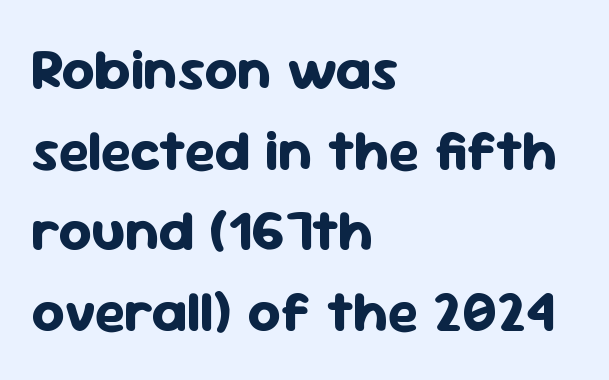
{"serif": "no", "italic": "no", "bold": "yes", "weight": "bold", "width": "normal", "stroke_contrast": "low", "x_height": "medium", "monospaced": "no", "underline": "no", "align": "left", "line_spacing": "normal", "line_spacing_ratio": 1.39, "letter_spacing": "normal", "letter_spacing_em": 0.0, "glyph_px": 58}
